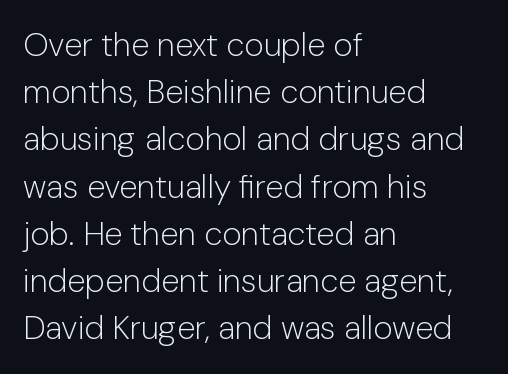
The letters carry no serifs — their stems end cleanly without finishing strokes. Each line starts at the same left margin while the right side varies. Compared with typical paragraphs, the rows here are spaced about the same. The lettering stays uniformly vertical, giving the passage a roman look. Note the varied advance widths — an 'i' is clearly narrower than an 'm'. You could call the tracking neutral — neither tight nor loose.
